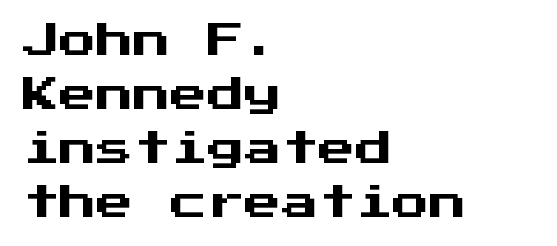
The image shows 37 px sans-serif type, upright, monospaced; set left-aligned, normal line spacing (1.46x), normal letter spacing, not underlined; medium stroke contrast and a medium x-height.
